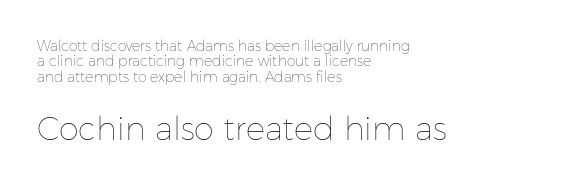
Q: Is the text bold? A: No.
Q: Is the text italic (slanted)? A: No, it is upright.
Q: Is the text underlined? A: No.
Q: How is the paragraph aligned? A: Left-aligned.
Q: Is the spacing between letters normal or unusually wide? A: Normal.
Q: Is the spacing between lines tight, normal or loose? A: Tight.
Q: Which block of text is set in a larger size, the first (top) or the second (bottom)? A: The second (bottom) one.
Q: Width (condensed, normal, or wide)? A: Normal.
Q: Stroke contrast? A: Low.
Q: x-height? A: Medium.
Q: Monospaced? A: No.
